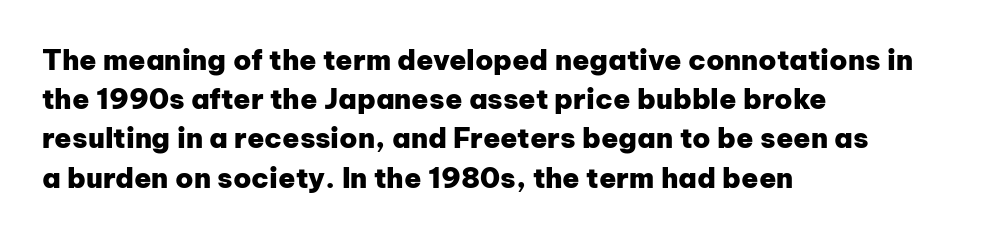
Letter spacing: default. Type without underlining. Which margin do the lines hug? The left one — the right edge is uneven. The glyphs in this specimen are sans serif.
